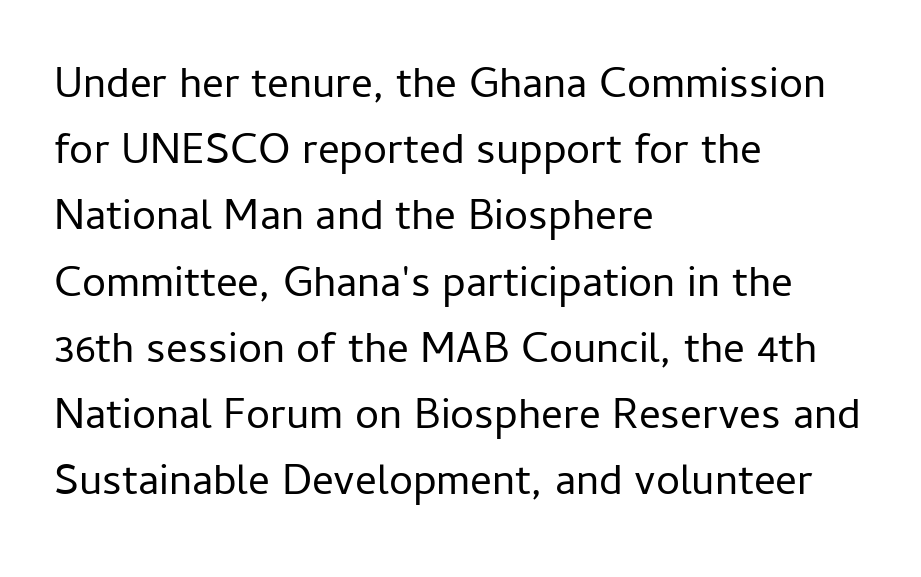
Q: Is the text bold? A: No.
Q: Is the text italic (slanted)? A: No, it is upright.
Q: Is the typeface a serif or a sans-serif typeface? A: Sans-serif.
Q: Is the text underlined? A: No.
Q: How is the paragraph aligned? A: Left-aligned.
Q: Is the spacing between letters normal or unusually wide? A: Normal.
Q: Is the spacing between lines tight, normal or loose? A: Normal.
Q: Width (condensed, normal, or wide)? A: Normal.
Q: Stroke contrast? A: Low.
Q: x-height? A: Medium.
Q: Monospaced? A: No.
